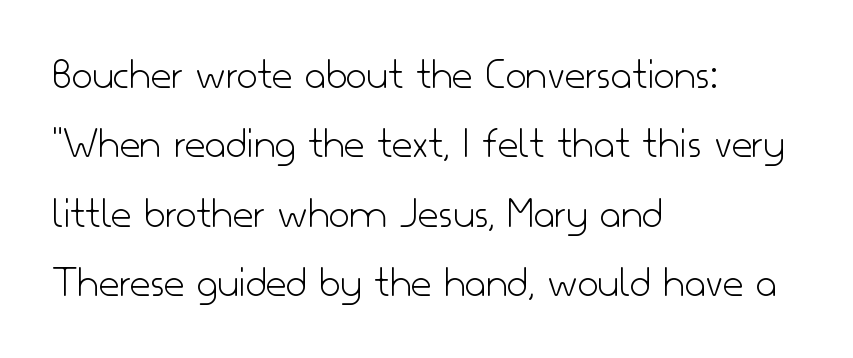
Unlike italic type, these characters show no tilt at all. Stroke thickness stays within the range of a standard reading face or lighter. You could not count columns in this text — the font is proportionally spaced. Each word holds together tightly as a unit, with standard inter-letter gaps. Serif or sans? Sans — the stroke terminals are bare.
